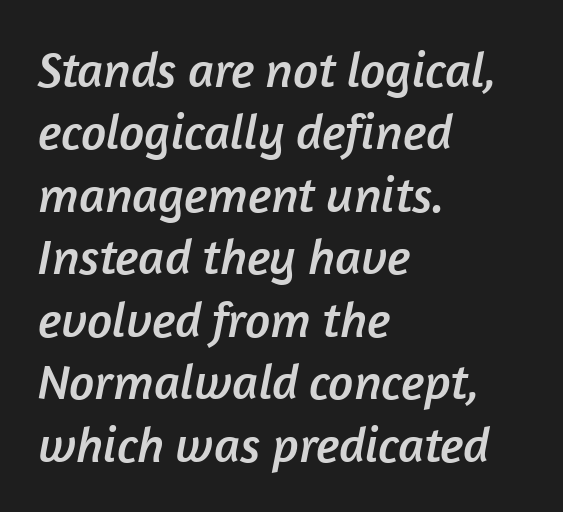
{"serif": "no", "width": "normal", "stroke_contrast": "low", "x_height": "medium", "monospaced": "no", "underline": "no", "align": "left", "line_spacing": "normal", "line_spacing_ratio": 1.25, "letter_spacing": "normal", "letter_spacing_em": 0.0, "glyph_px": 50}
